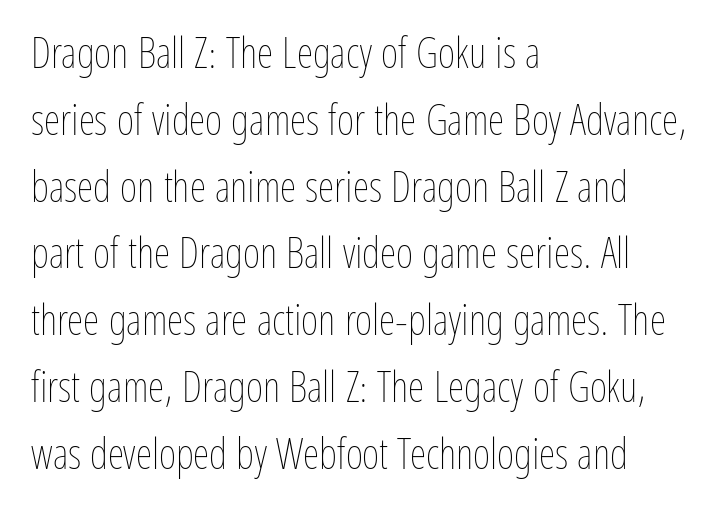
The image shows 42 px thin, condensed type, upright; set left-aligned, normal line spacing (1.59x), normal letter spacing, not underlined; low stroke contrast and a medium x-height.
